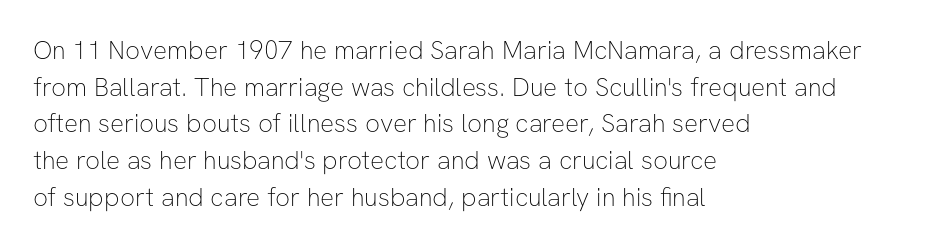
{"italic": "no", "bold": "no", "underline": "no", "align": "left", "line_spacing": "normal", "line_spacing_ratio": 1.41, "letter_spacing": "normal", "letter_spacing_em": 0.0, "glyph_px": 26}
